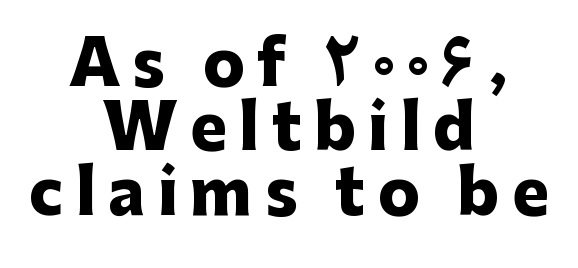
Q: Is the text bold? A: Yes.
Q: Is the text italic (slanted)? A: No, it is upright.
Q: Is the typeface a serif or a sans-serif typeface? A: Sans-serif.
Q: Is the text underlined? A: No.
Q: How is the paragraph aligned? A: Centered.
Q: Is the spacing between letters normal or unusually wide? A: Unusually wide.
Q: Is the spacing between lines tight, normal or loose? A: Tight.
Q: Width (condensed, normal, or wide)? A: Normal.
Q: Stroke contrast? A: Low.
Q: x-height? A: Medium.
Q: Monospaced? A: No.
